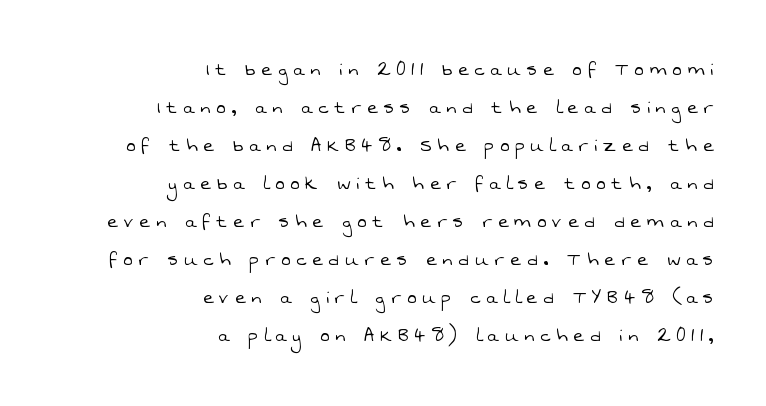
The image shows 22 px text type; set right-aligned, line spacing 1.73x, unusually wide letter spacing (+0.28 em), not underlined.
